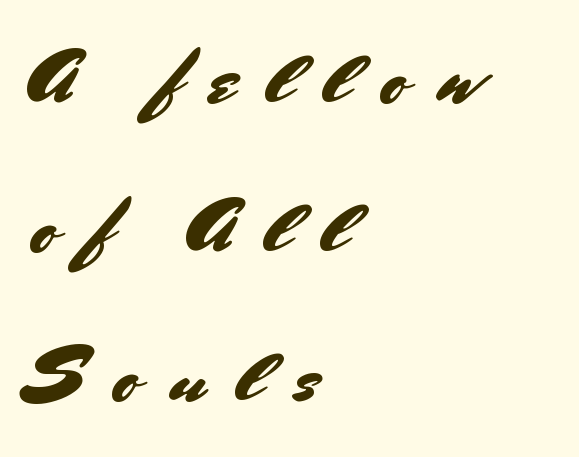
Summary of vertical rhythm: relaxed, with wide interline spacing. Is the block centered? No — it sits flush against the left margin. Nope, no serifs anywhere on these letters. The horizontal fit of the characters is loose and conspicuously gappy. The specimen omits any rule beneath the text block's lines.
